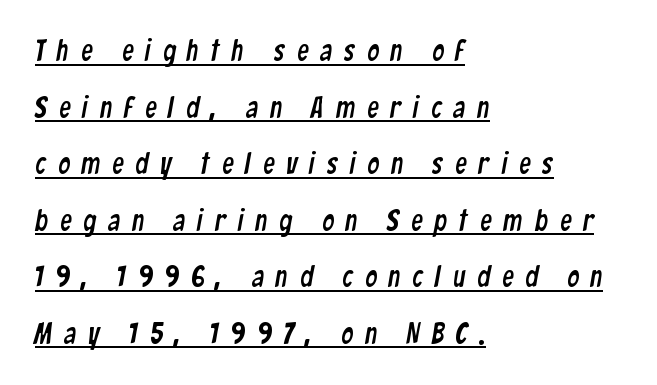
Beneath each row of characters lies a ruled line. The block of text is sparse from top to bottom, with ample space between rows. The typesetter chose a ragged-right arrangement here. Check where the strokes stop: nothing finishes them off — pure sans.
